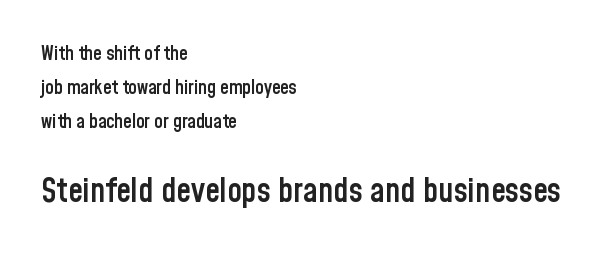
The image shows 33 px semibold, condensed sans-serif type, upright; set left-aligned, line spacing 1.79x, normal letter spacing, not underlined; the second (bottom) block is 1.74x larger; low stroke contrast and a medium x-height.
